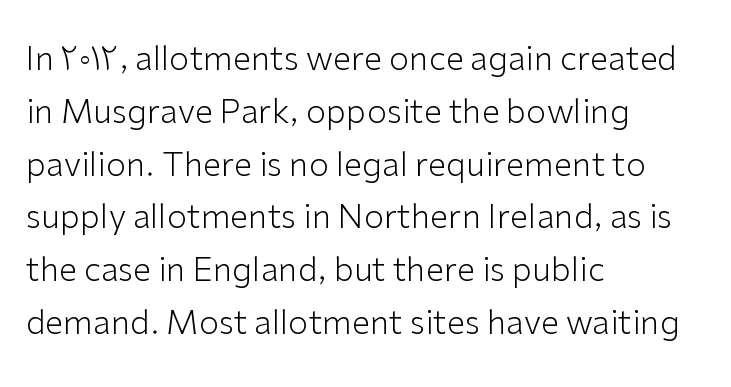
{"serif": "no", "italic": "no", "bold": "no", "weight": "light", "width": "normal", "stroke_contrast": "low", "x_height": "medium", "monospaced": "no", "underline": "no", "align": "left", "line_spacing": "normal", "line_spacing_ratio": 1.6, "letter_spacing": "normal", "letter_spacing_em": 0.0, "glyph_px": 33}
